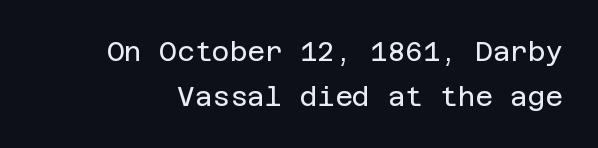
Any mark beneath the type? The region is blank. Notice how the stems are strictly vertical — no italics here. Quick note: interline space is typical. These lines keep a tight, regular rhythm from letter to letter. The weight tops out at a normal text grade.
